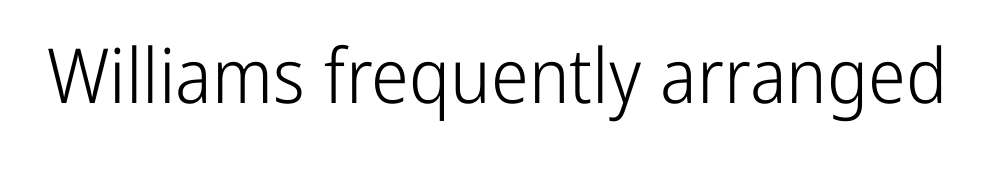
The image shows 76 px light, condensed sans-serif type, upright; set normal letter spacing, not underlined; low stroke contrast and a medium x-height.
